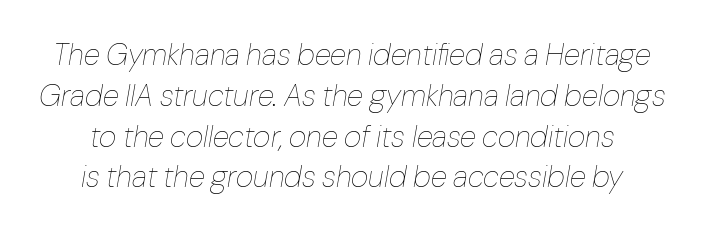
Q: Is the text bold? A: No.
Q: Is the text italic (slanted)? A: Yes, it leans right by about 10 degrees.
Q: Is the text underlined? A: No.
Q: Is the spacing between letters normal or unusually wide? A: Normal.
Q: Is the spacing between lines tight, normal or loose? A: Normal.
Q: Width (condensed, normal, or wide)? A: Normal.
Q: Stroke contrast? A: Low.
Q: x-height? A: Medium.
Q: Monospaced? A: No.
